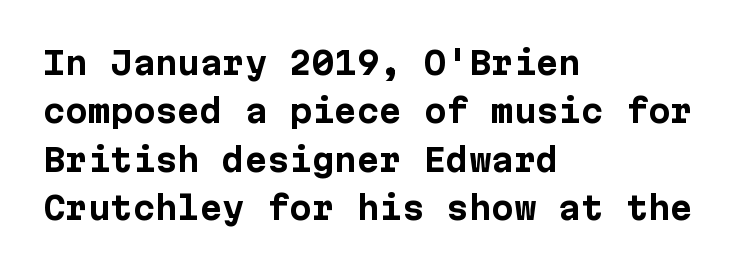
{"serif": "no", "italic": "no", "bold": "yes", "weight": "bold", "width": "normal", "stroke_contrast": "low", "x_height": "medium", "underline": "no", "align": "left", "line_spacing": "normal", "line_spacing_ratio": 1.51, "letter_spacing": "normal", "letter_spacing_em": 0.0, "glyph_px": 32}
